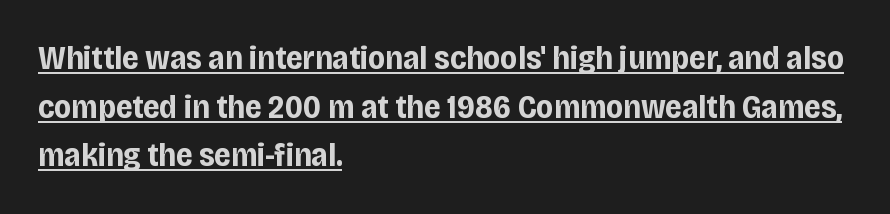
Q: Is the text bold? A: Yes.
Q: Is the text italic (slanted)? A: No, it is upright.
Q: Is the typeface a serif or a sans-serif typeface? A: Sans-serif.
Q: Is the text underlined? A: Yes.
Q: How is the paragraph aligned? A: Left-aligned.
Q: Is the spacing between letters normal or unusually wide? A: Normal.
Q: Is the spacing between lines tight, normal or loose? A: Normal.
Q: Width (condensed, normal, or wide)? A: Condensed.
Q: Stroke contrast? A: Low.
Q: x-height? A: Large.
Q: Monospaced? A: No.
